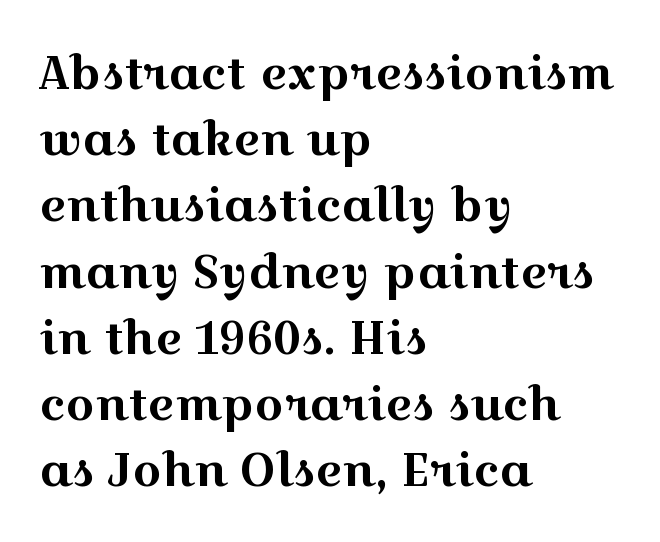
The image shows 46 px wide serif type, upright; set left-aligned, normal line spacing (1.44x), normal letter spacing, not underlined; a medium x-height.
